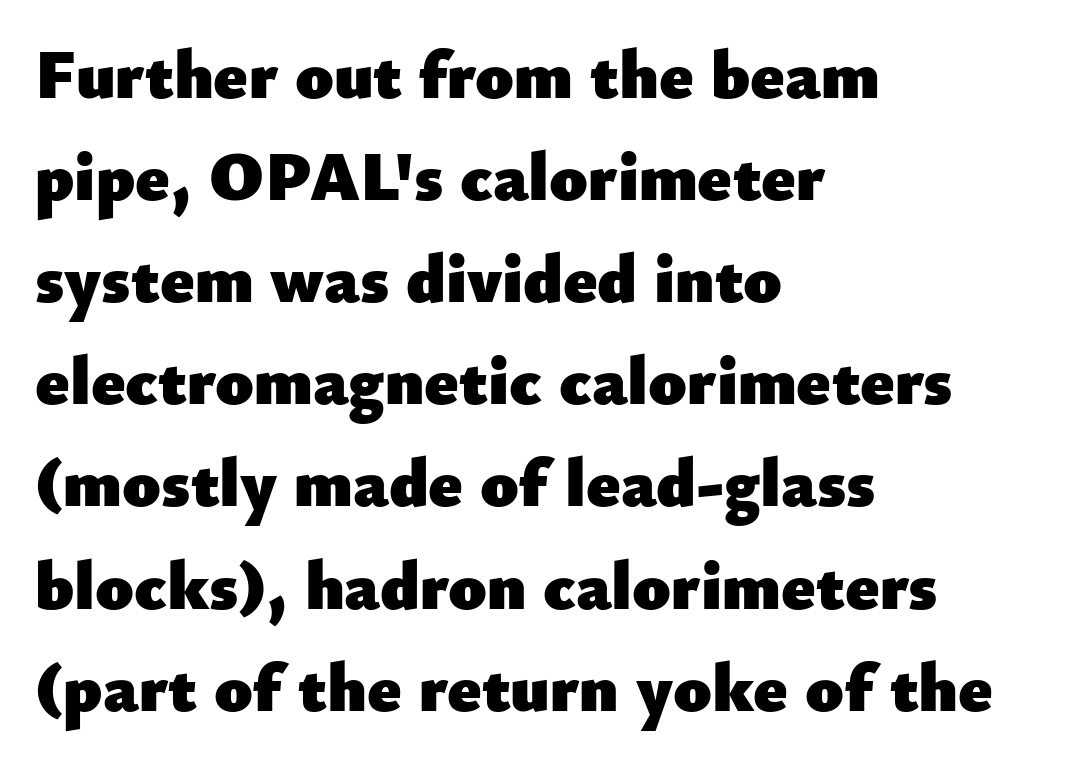
The image shows 69 px heavy sans-serif type, upright; set left-aligned, normal line spacing (1.48x), normal letter spacing, not underlined; low stroke contrast and a small x-height.
